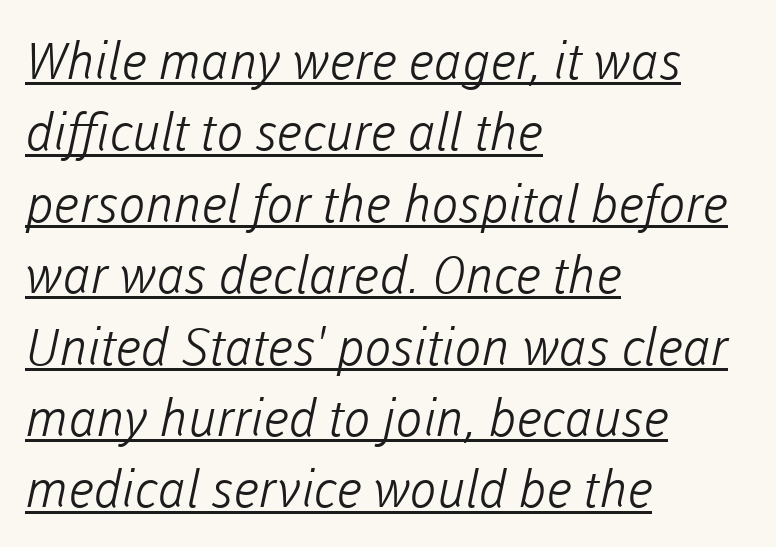
{"serif": "no", "bold": "no", "weight": "light", "width": "normal", "stroke_contrast": "low", "x_height": "medium", "monospaced": "no", "underline": "yes", "align": "left", "line_spacing": "normal", "line_spacing_ratio": 1.4, "letter_spacing": "normal", "letter_spacing_em": 0.0, "glyph_px": 51}
